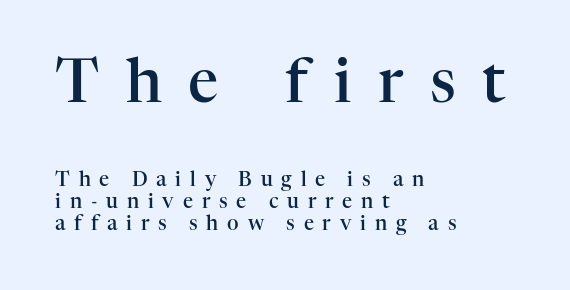
Character widths vary here, with narrow letters taking less room than wide ones. The horizontal fit of the characters is loose and conspicuously gappy. These lines stack with their left ends in a neat column. Serifs: yes, visible at the terminals of the letterforms. The strokes are fattened partway — semibold, not bold.
